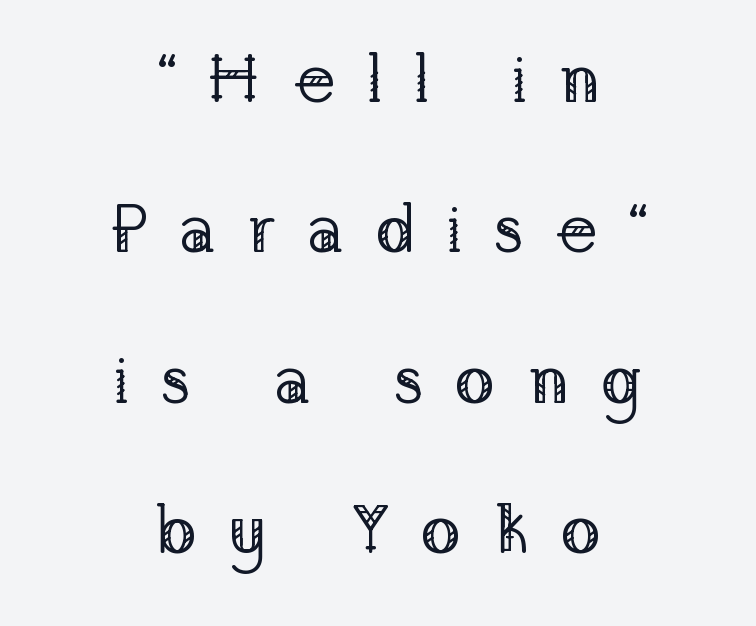
The image shows 68 px regular-weight serif type, upright; set centered, loose line spacing (2.21x), unusually wide letter spacing (+0.46 em), not underlined; low stroke contrast and a medium x-height.
